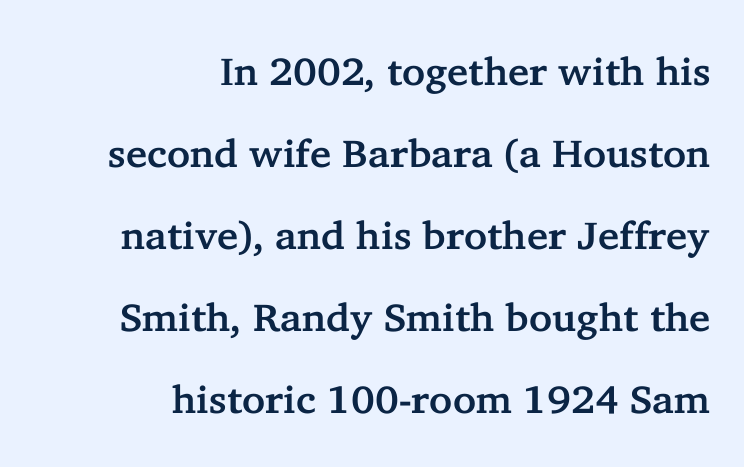
{"serif": "yes", "italic": "no", "width": "normal", "stroke_contrast": "low", "x_height": "medium", "monospaced": "no", "underline": "no", "align": "right", "line_spacing": "loose", "line_spacing_ratio": 2.1, "letter_spacing": "normal", "letter_spacing_em": 0.0, "glyph_px": 39}
